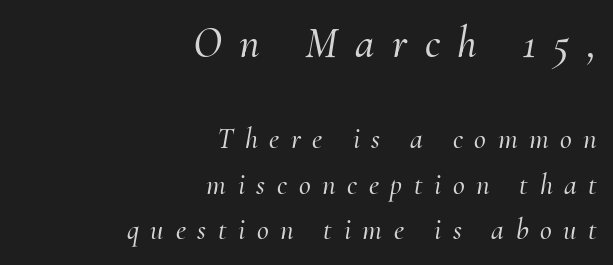
The image shows 44 px serif type, italic (leaning right); set right-aligned, normal line spacing (1.58x), unusually wide letter spacing (+0.4 em), not underlined; the first (top) block is 1.52x larger; medium stroke contrast and a small x-height.
